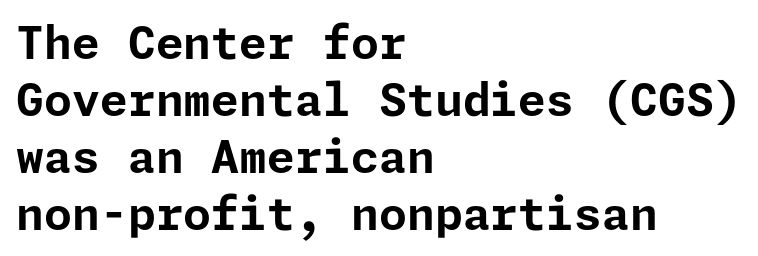
{"serif": "no", "italic": "no", "bold": "yes", "weight": "bold", "width": "normal", "stroke_contrast": "low", "x_height": "medium", "underline": "no", "align": "left", "line_spacing": "normal", "line_spacing_ratio": 1.27, "letter_spacing": "normal", "letter_spacing_em": 0.0, "glyph_px": 45}
